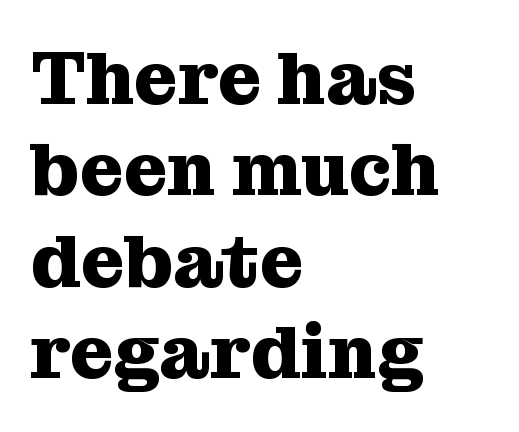
Q: Is the text bold? A: Yes.
Q: Is the text italic (slanted)? A: No, it is upright.
Q: Is the typeface a serif or a sans-serif typeface? A: Serif.
Q: Is the text underlined? A: No.
Q: How is the paragraph aligned? A: Left-aligned.
Q: Is the spacing between letters normal or unusually wide? A: Normal.
Q: Width (condensed, normal, or wide)? A: Normal.
Q: Stroke contrast? A: Medium.
Q: x-height? A: Medium.
Q: Monospaced? A: No.
